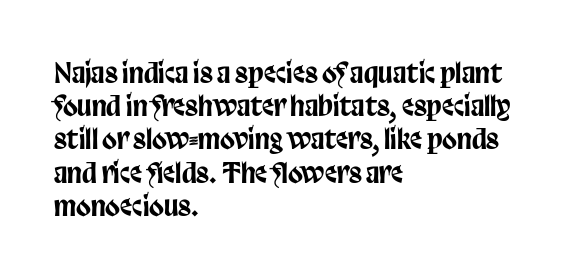
Every row of glyphs begins at an identical x-position on the left. These lines were composed using upright roman letters. Standard letterfit; no display-style spreading of the glyphs. The glyphs are unaccompanied by any horizontal stroke below them.
